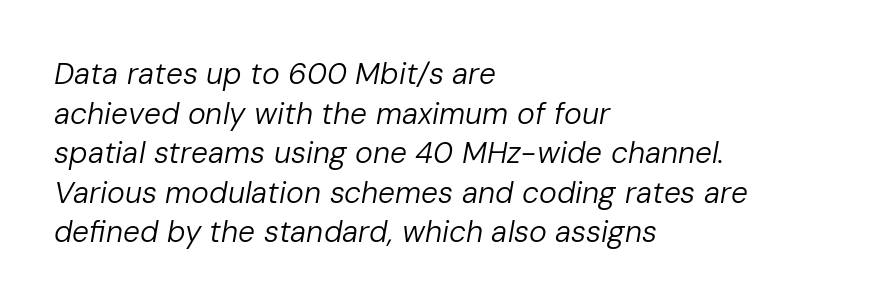
{"italic": "yes", "lean": "right", "slant_degrees": 10, "bold": "no", "weight": "regular", "width": "normal", "stroke_contrast": "low", "x_height": "medium", "monospaced": "no", "underline": "no", "align": "left", "line_spacing": "normal", "line_spacing_ratio": 1.32, "letter_spacing": "normal", "letter_spacing_em": 0.0, "glyph_px": 30}
